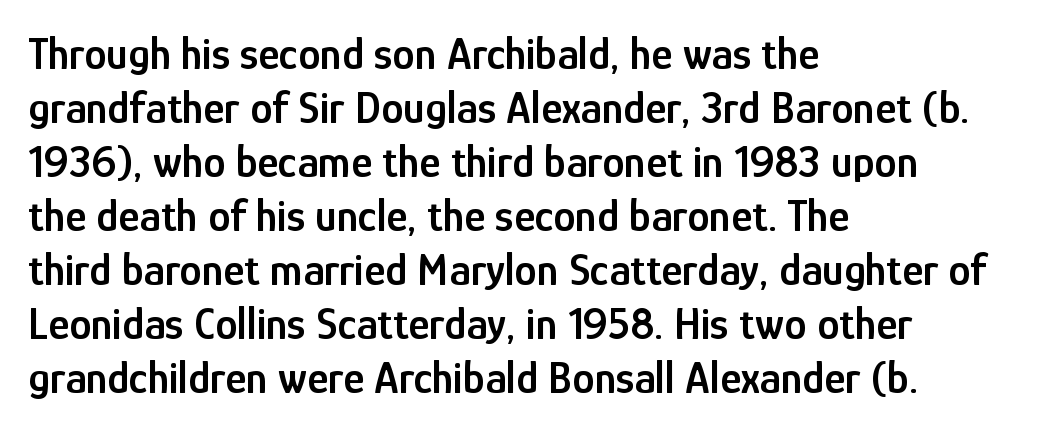
Italic? Not at all — the glyphs are vertical. The lines are quadded left. Here the glyphs are tracked normally, forming tight word shapes. A bare baseline throughout the passage. The rendering uses natural spacing where letterforms have individual widths.
